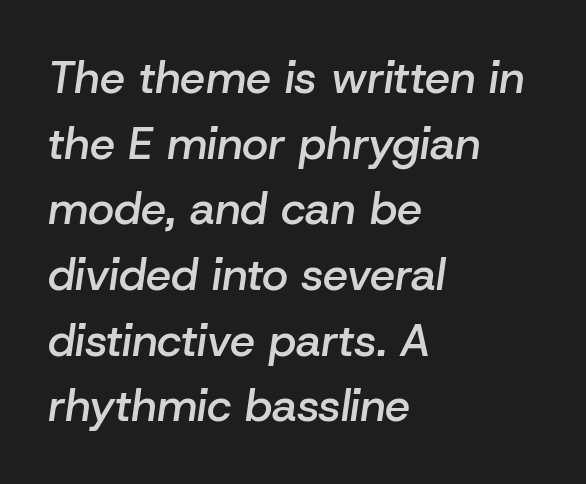
The image shows 45 px semibold type, italic (leaning right); set left-aligned, normal line spacing (1.46x), normal letter spacing, not underlined; low stroke contrast and a medium x-height.
